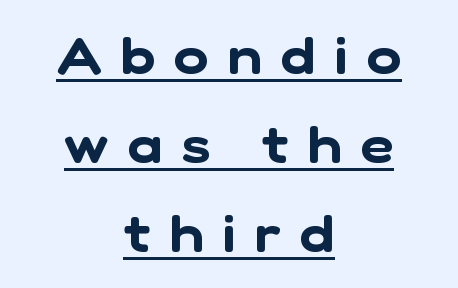
Q: Is the typeface a serif or a sans-serif typeface? A: Sans-serif.
Q: Is the text underlined? A: Yes.
Q: How is the paragraph aligned? A: Centered.
Q: Is the spacing between letters normal or unusually wide? A: Unusually wide.
Q: Width (condensed, normal, or wide)? A: Normal.
Q: Stroke contrast? A: Low.
Q: x-height? A: Medium.
Q: Monospaced? A: No.
